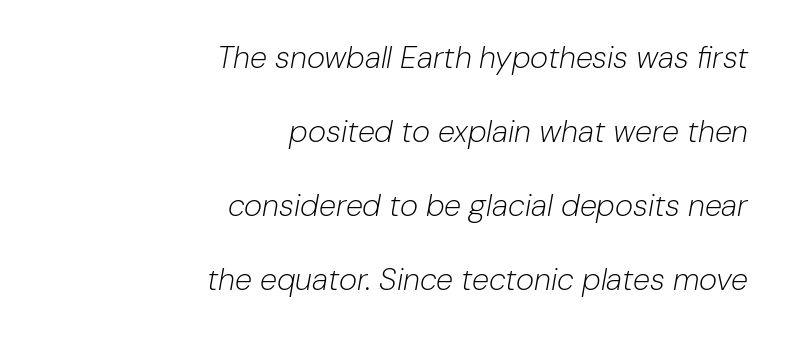
The image shows 31 px light type, italic (leaning right); set right-aligned, loose line spacing (2.39x), normal letter spacing, not underlined; low stroke contrast and a medium x-height.
